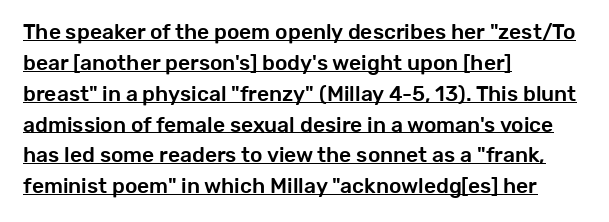
Q: Is the text italic (slanted)? A: No, it is upright.
Q: Is the text underlined? A: Yes.
Q: How is the paragraph aligned? A: Left-aligned.
Q: Is the spacing between letters normal or unusually wide? A: Normal.
Q: Is the spacing between lines tight, normal or loose? A: Normal.
